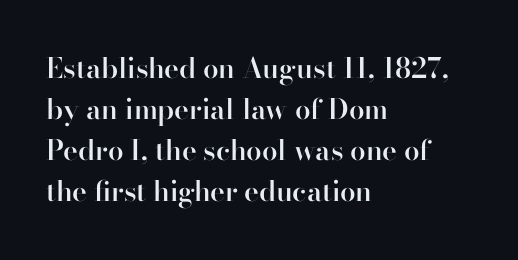
Q: Is the text bold? A: Semi-bold.
Q: Is the text italic (slanted)? A: No, it is upright.
Q: Is the typeface a serif or a sans-serif typeface? A: Serif.
Q: Is the text underlined? A: No.
Q: How is the paragraph aligned? A: Left-aligned.
Q: Is the spacing between letters normal or unusually wide? A: Normal.
Q: Is the spacing between lines tight, normal or loose? A: Normal.
Q: Width (condensed, normal, or wide)? A: Normal.
Q: Stroke contrast? A: High.
Q: x-height? A: Small.
Q: Monospaced? A: No.
